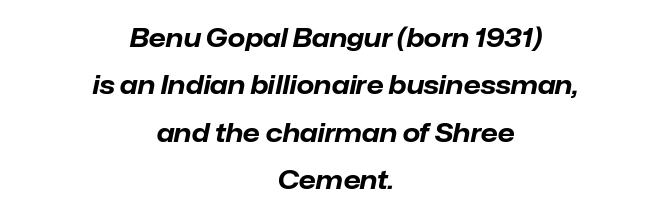
These lines stack symmetrically, like a column narrowing and widening about its center. Only glyphs here, with clear space below each row. The axis of the letterforms is tilted away from vertical. This block would shrink considerably if given ordinary leading; it's expanded now. The font is running at its bold setting. Words appear dense and cohesive because spacing is normal.
